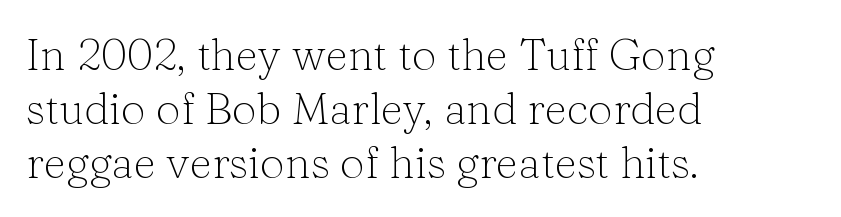
Q: Is the text bold? A: No.
Q: Is the text italic (slanted)? A: No, it is upright.
Q: Is the typeface a serif or a sans-serif typeface? A: Serif.
Q: Is the text underlined? A: No.
Q: How is the paragraph aligned? A: Left-aligned.
Q: Is the spacing between letters normal or unusually wide? A: Normal.
Q: Width (condensed, normal, or wide)? A: Normal.
Q: Stroke contrast? A: Low.
Q: x-height? A: Medium.
Q: Monospaced? A: No.
